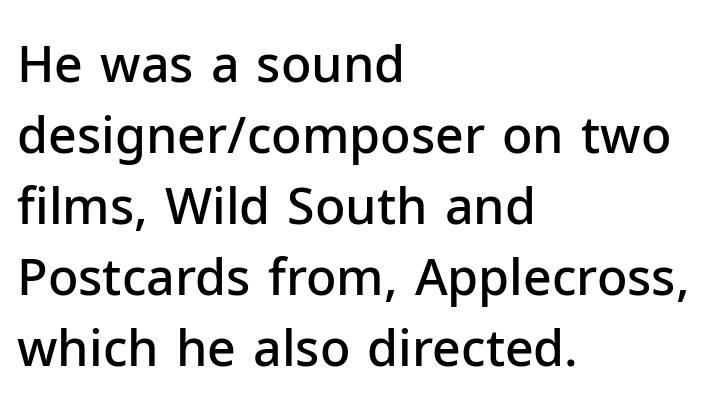
Students, this is semibold: more ink than regular, less than bold. Rendered with straight, roman letterforms. The passage shown is typed in a proportional face where columns would drift. Does the copy run flush right? No — it runs flush left.
